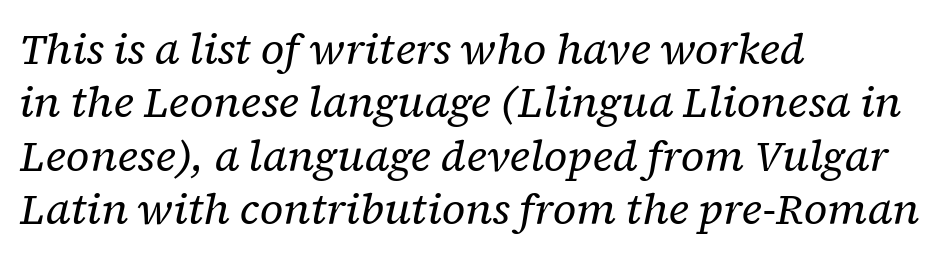
Q: Is the text bold? A: No.
Q: Is the text italic (slanted)? A: Yes, it leans right by about 12 degrees.
Q: Is the typeface a serif or a sans-serif typeface? A: Serif.
Q: Is the text underlined? A: No.
Q: How is the paragraph aligned? A: Left-aligned.
Q: Is the spacing between letters normal or unusually wide? A: Normal.
Q: Width (condensed, normal, or wide)? A: Normal.
Q: Stroke contrast? A: Low.
Q: x-height? A: Medium.
Q: Monospaced? A: No.
